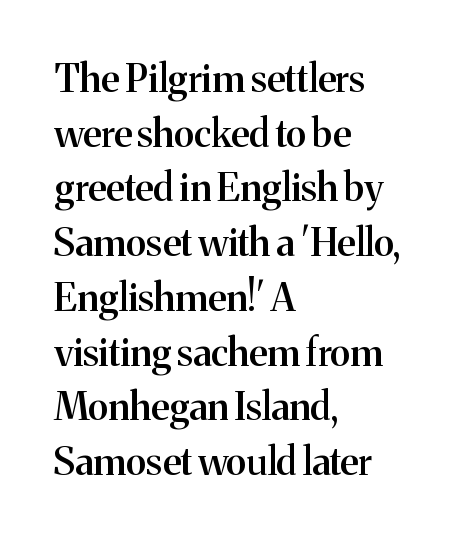
The image shows 38 px semibold serif type, upright; set left-aligned, normal line spacing (1.44x), normal letter spacing, not underlined; medium stroke contrast and a medium x-height.
